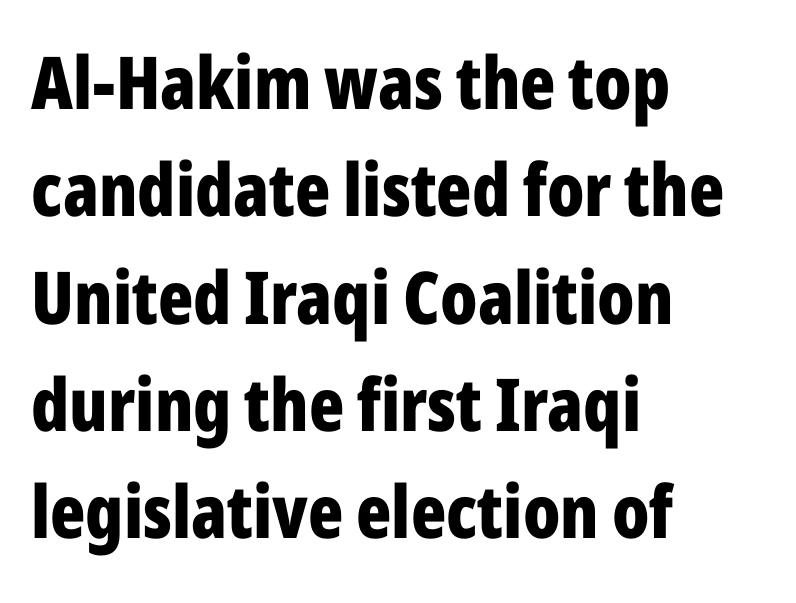
The image shows 73 px bold, condensed sans-serif type, upright; set left-aligned, normal line spacing (1.47x), normal letter spacing, not underlined; low stroke contrast and a medium x-height.
